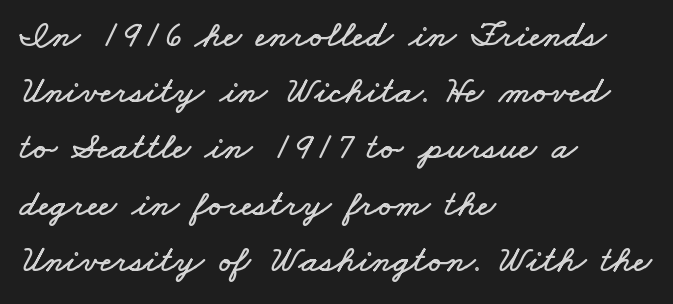
The specimen omits any rule beneath the text block's lines. The letters advance in unequal steps, a hallmark of proportional type. Reading down the column, the eye jumps a familiar distance to each next line. Notice how the passage keeps a crisp vertical edge on the left only. Default kerning and tracking; the words read as compact shapes.
